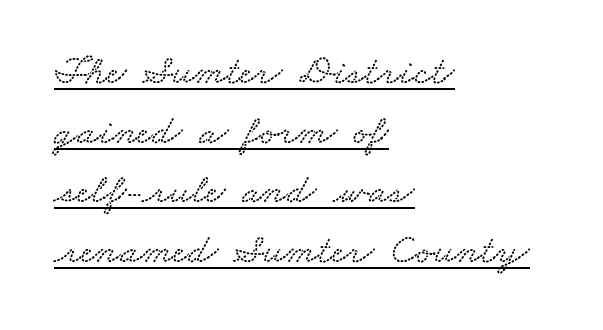
The image shows 42 px wide type; set left-aligned, normal line spacing (1.42x), normal letter spacing, underlined; low stroke contrast and a small x-height.
